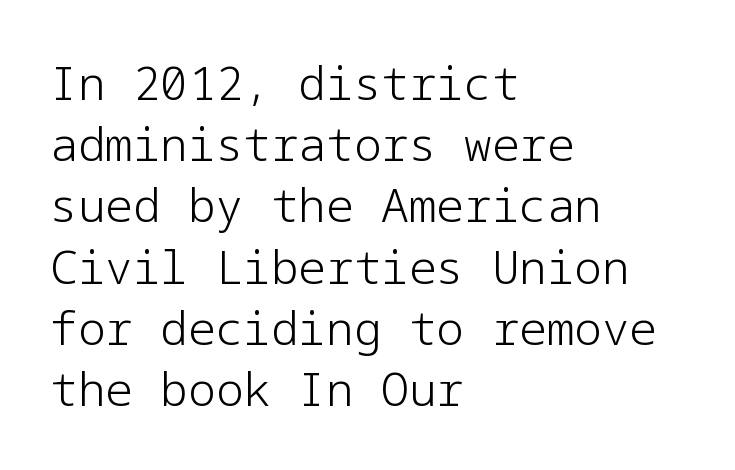
Q: Is the text bold? A: No.
Q: Is the text italic (slanted)? A: No, it is upright.
Q: Is the typeface a serif or a sans-serif typeface? A: Sans-serif.
Q: Is the text underlined? A: No.
Q: How is the paragraph aligned? A: Left-aligned.
Q: Is the spacing between letters normal or unusually wide? A: Normal.
Q: Is the spacing between lines tight, normal or loose? A: Normal.
Q: Width (condensed, normal, or wide)? A: Normal.
Q: Stroke contrast? A: Low.
Q: x-height? A: Medium.
